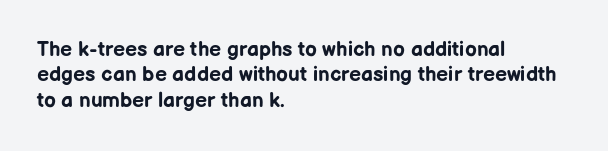
Q: Is the text bold? A: Yes.
Q: Is the text italic (slanted)? A: No, it is upright.
Q: Is the text underlined? A: No.
Q: How is the paragraph aligned? A: Left-aligned.
Q: Is the spacing between letters normal or unusually wide? A: Normal.
